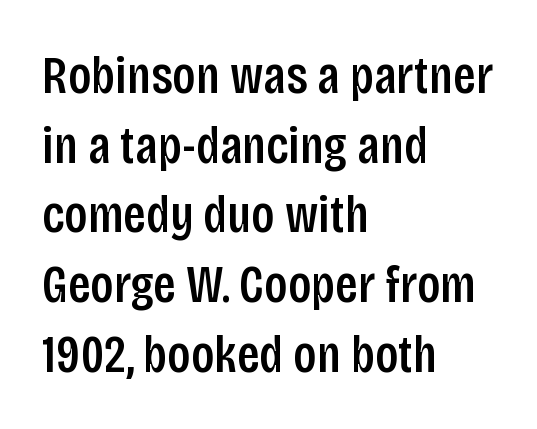
Short note: letters normally spaced. A student would call this left alignment; a typographer would say flush left, rag right. Beneath every word, the page is bare. Each letter keeps its own natural width here, so spacing adapts to shape. Check where the strokes stop: nothing finishes them off — pure sans. Quick note: not italic, upright.
